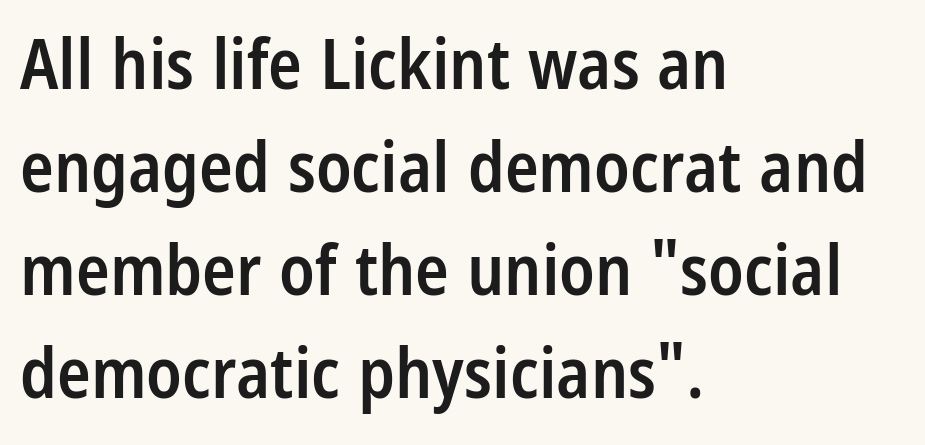
Q: Is the text bold? A: Semi-bold.
Q: Is the text italic (slanted)? A: No, it is upright.
Q: Is the typeface a serif or a sans-serif typeface? A: Sans-serif.
Q: Is the text underlined? A: No.
Q: How is the paragraph aligned? A: Left-aligned.
Q: Is the spacing between letters normal or unusually wide? A: Normal.
Q: Is the spacing between lines tight, normal or loose? A: Normal.
Q: Width (condensed, normal, or wide)? A: Condensed.
Q: Stroke contrast? A: Low.
Q: x-height? A: Large.
Q: Monospaced? A: No.
